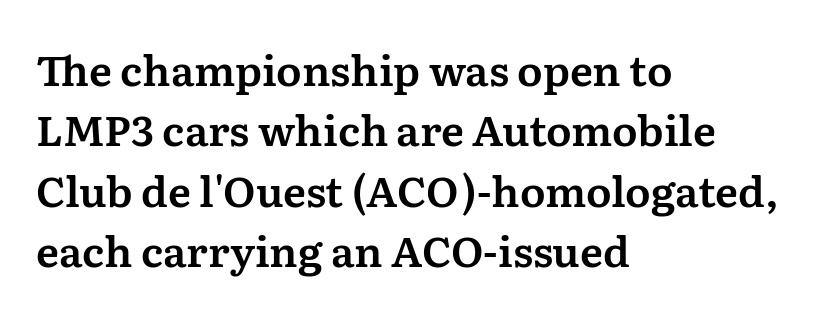
{"serif": "yes", "italic": "no", "width": "normal", "stroke_contrast": "medium", "x_height": "medium", "monospaced": "no", "underline": "no", "align": "left", "line_spacing": "normal", "line_spacing_ratio": 1.44, "letter_spacing": "normal", "letter_spacing_em": 0.0, "glyph_px": 42}
